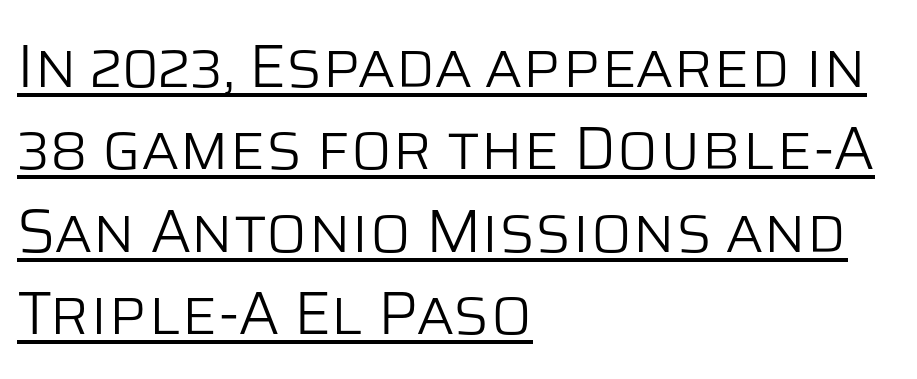
Weight: not bold — regular or lighter. These lines are set flush left with a ragged right edge. You could not count columns in this text — the font is proportionally spaced. Honestly, the row spacing looks completely unremarkable. Short note: letters normally spaced. Every word sits above its own underline.
